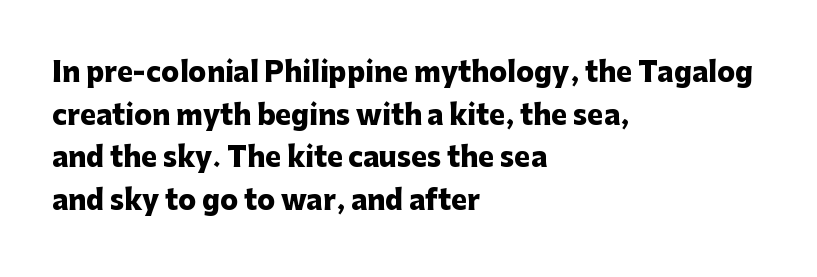
The image shows 27 px bold type, upright; set left-aligned, normal line spacing (1.58x), normal letter spacing, not underlined.
